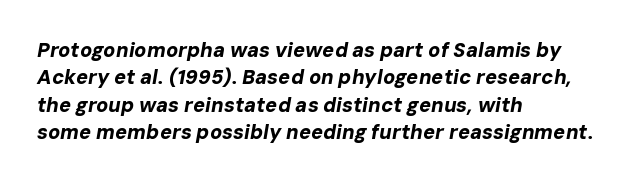
Notice how the passage keeps a crisp vertical edge on the left only. Is the type bold? Yes — the strokes are clearly thick and heavy. The space directly below the letters is spotless. This block has exactly the height ordinary leading produces. The font's italic variant was chosen for this text.
